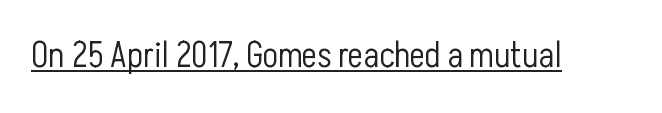
The passage shown is typed in a proportional face where columns would drift. The lettering stays uniformly vertical, giving the passage a roman look. Decoration check: the copy is underlined. The cut favours lightness, reaching ordinary text weight at its darkest.
